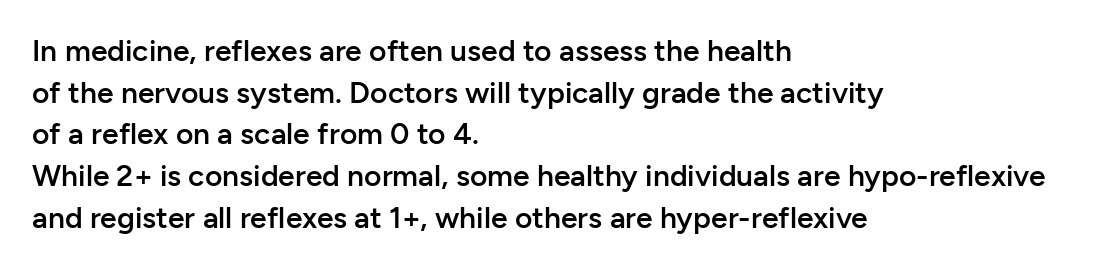
{"serif": "no", "italic": "no", "bold": "semi", "weight": "semibold", "width": "normal", "stroke_contrast": "low", "x_height": "medium", "monospaced": "no", "underline": "no", "align": "left", "line_spacing": "normal", "line_spacing_ratio": 1.39, "letter_spacing": "normal", "letter_spacing_em": 0.0, "glyph_px": 30}
